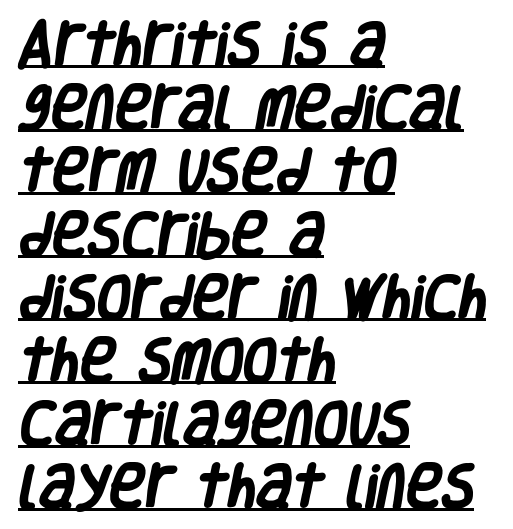
The image shows 49 px heavy, condensed sans-serif type; set left-aligned, normal line spacing (1.29x), normal letter spacing, underlined; low stroke contrast and a large x-height.
